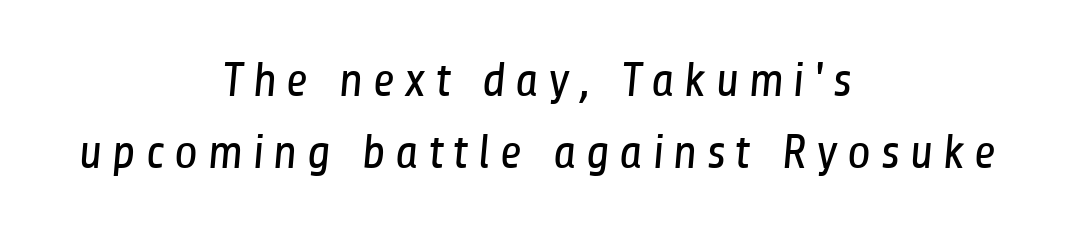
{"serif": "no", "bold": "no", "weight": "regular", "width": "condensed", "stroke_contrast": "low", "x_height": "medium", "monospaced": "no", "underline": "no", "align": "center", "line_spacing": "normal", "line_spacing_ratio": 1.47, "glyph_px": 49}
